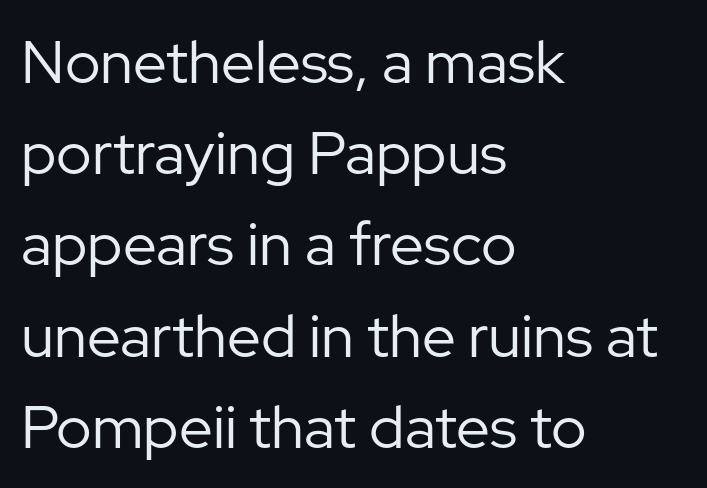
Q: Is the text bold? A: No.
Q: Is the text italic (slanted)? A: No, it is upright.
Q: Is the typeface a serif or a sans-serif typeface? A: Sans-serif.
Q: Is the text underlined? A: No.
Q: How is the paragraph aligned? A: Left-aligned.
Q: Is the spacing between letters normal or unusually wide? A: Normal.
Q: Is the spacing between lines tight, normal or loose? A: Normal.
Q: Width (condensed, normal, or wide)? A: Normal.
Q: Stroke contrast? A: Low.
Q: x-height? A: Medium.
Q: Monospaced? A: No.
